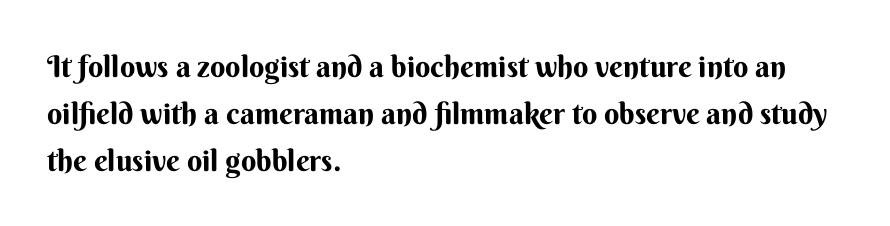
The image shows 30 px bold sans-serif type, upright; set left-aligned, normal line spacing (1.56x), normal letter spacing, not underlined; medium stroke contrast and a small x-height.
